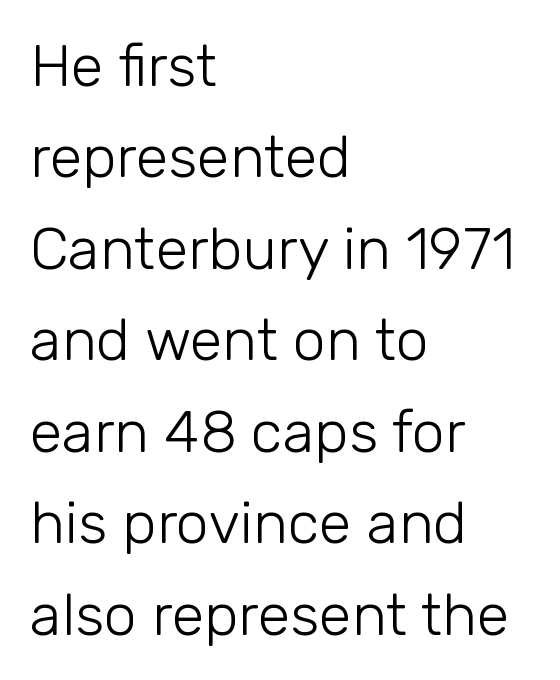
The image shows 59 px light sans-serif type, upright; set left-aligned, normal line spacing (1.55x), normal letter spacing, not underlined; low stroke contrast and a medium x-height.
